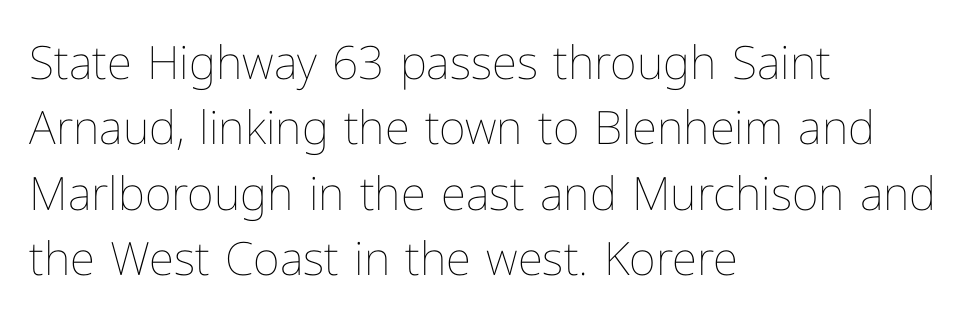
The image shows 46 px thin type, upright; set left-aligned, normal line spacing (1.42x), normal letter spacing, not underlined; low stroke contrast and a medium x-height.
